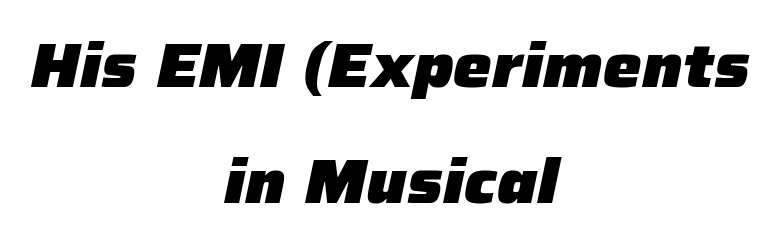
Q: Is the text bold? A: Yes.
Q: Is the text italic (slanted)? A: Yes, it leans right by about 12 degrees.
Q: Is the text underlined? A: No.
Q: How is the paragraph aligned? A: Centered.
Q: Is the spacing between letters normal or unusually wide? A: Normal.
Q: Is the spacing between lines tight, normal or loose? A: Loose.
Q: Width (condensed, normal, or wide)? A: Normal.
Q: Stroke contrast? A: Low.
Q: x-height? A: Medium.
Q: Monospaced? A: No.
